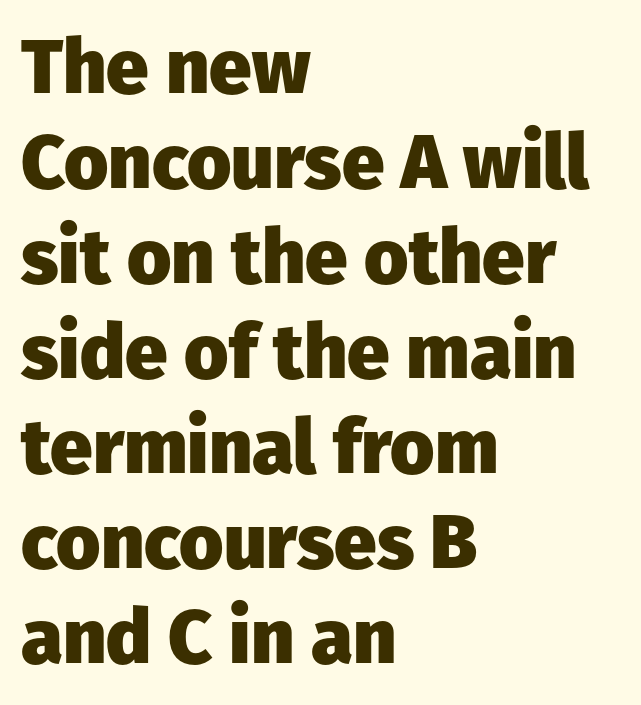
The image shows 76 px heavy sans-serif type, upright; set left-aligned, normal line spacing (1.25x), normal letter spacing, not underlined; low stroke contrast and a medium x-height.
